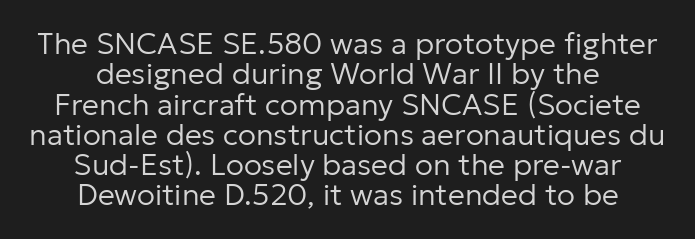
The image shows 30 px regular-weight sans-serif type, upright; set centered, tight line spacing (1.01x), normal letter spacing, not underlined; low stroke contrast and a medium x-height.
